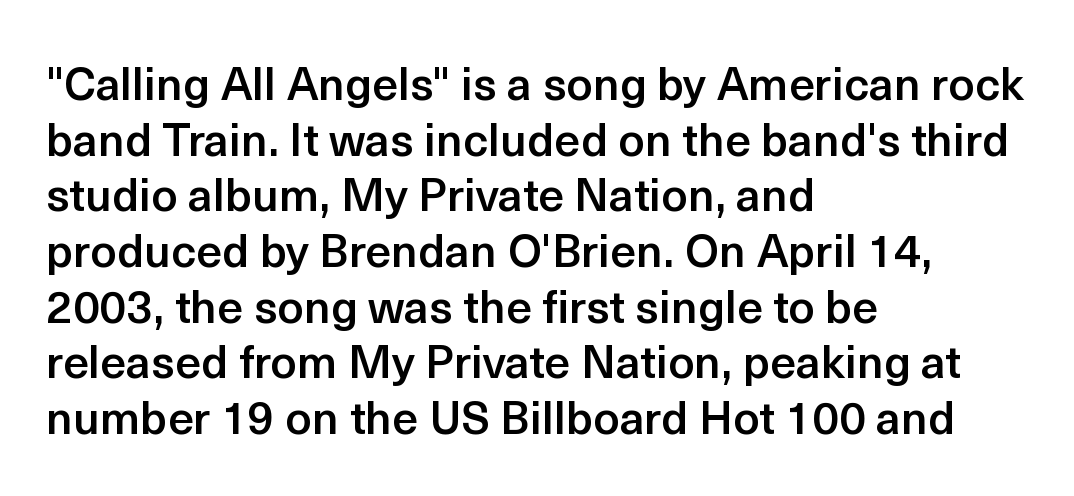
Each word holds together tightly as a unit, with standard inter-letter gaps. Unmarked baselines from the first word to the last. The sample has been set in demibold, a notch under bold. These lines are composed in type without serifs. This rendering uses left alignment, leaving the right contour irregular. The axis of the letterforms is exactly vertical.
